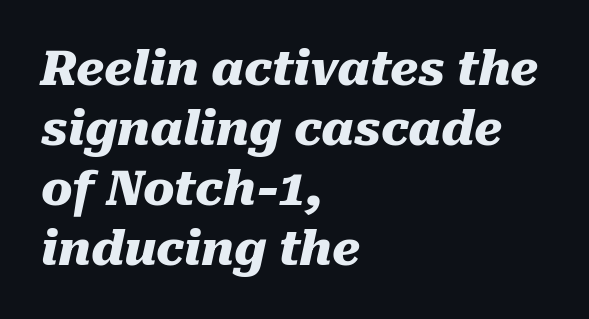
Q: Is the text bold? A: Yes.
Q: Is the text italic (slanted)? A: Yes, it leans right by about 10 degrees.
Q: Is the text underlined? A: No.
Q: How is the paragraph aligned? A: Left-aligned.
Q: Is the spacing between letters normal or unusually wide? A: Normal.
Q: Is the spacing between lines tight, normal or loose? A: Normal.
Q: Width (condensed, normal, or wide)? A: Normal.
Q: Stroke contrast? A: Medium.
Q: x-height? A: Medium.
Q: Monospaced? A: No.
